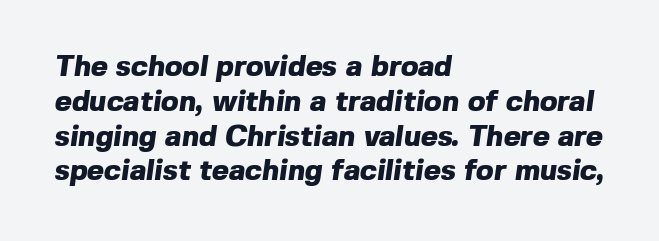
The image shows 29 px heavy sans-serif type; set left-aligned, line spacing 1.2x, normal letter spacing, not underlined; a medium x-height.
